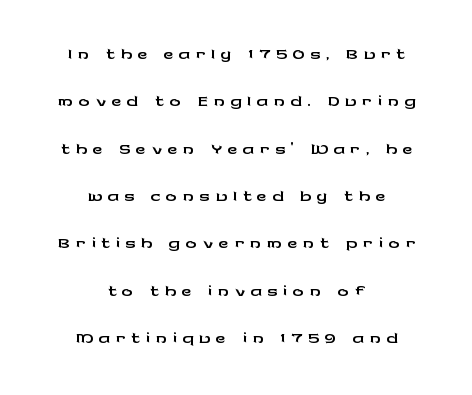
Q: Is the text italic (slanted)? A: No, it is upright.
Q: Is the typeface a serif or a sans-serif typeface? A: Sans-serif.
Q: Is the text underlined? A: No.
Q: How is the paragraph aligned? A: Centered.
Q: Is the spacing between lines tight, normal or loose? A: Normal.
Q: Width (condensed, normal, or wide)? A: Wide.
Q: Stroke contrast? A: Low.
Q: x-height? A: Medium.
Q: Monospaced? A: No.
